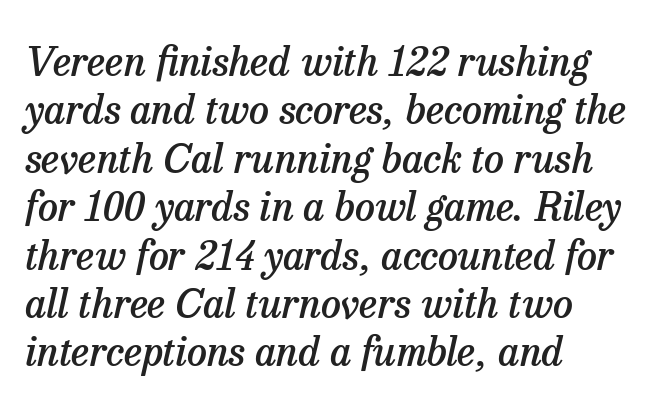
Weight: semibold (demi). Descender tails drop into unmarked territory. Caption: standard tracking, unaltered. Each letter keeps its own natural width here, so spacing adapts to shape.
